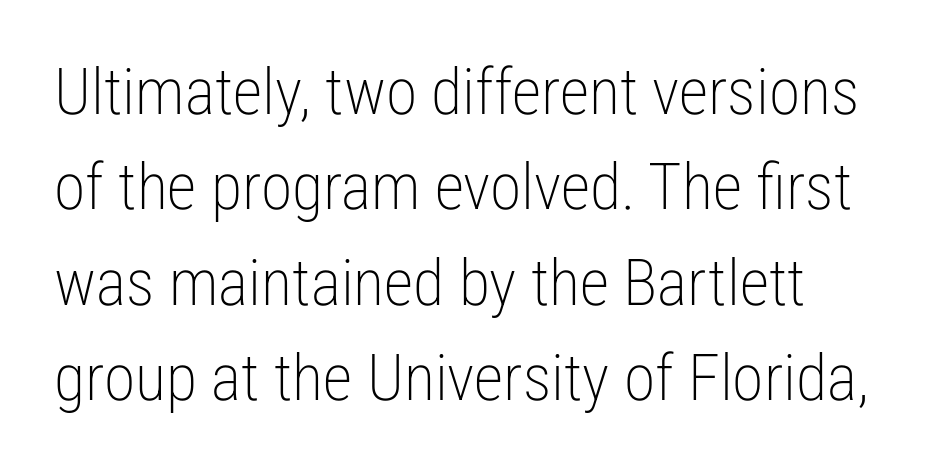
The letters advance in unequal steps, a hallmark of proportional type. The block of text has a typical density, with ordinary space between rows. Bold? No — there's no thickening of the strokes. The type is set solid horizontally, with unmodified tracking. A clean baseline with only descenders dipping below it.
